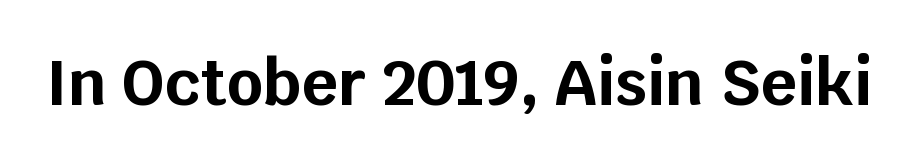
Q: Is the text bold? A: Yes.
Q: Is the text italic (slanted)? A: No, it is upright.
Q: Is the typeface a serif or a sans-serif typeface? A: Sans-serif.
Q: Is the text underlined? A: No.
Q: Is the spacing between letters normal or unusually wide? A: Normal.
Q: Width (condensed, normal, or wide)? A: Normal.
Q: Stroke contrast? A: Low.
Q: x-height? A: Large.
Q: Monospaced? A: No.
